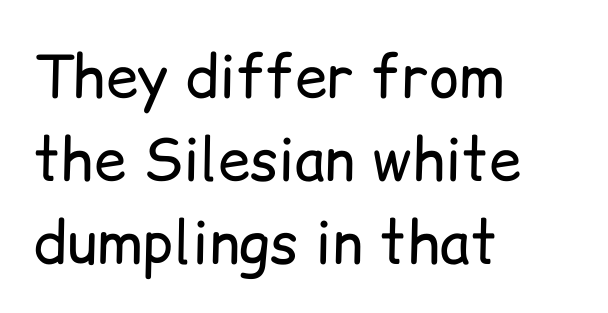
The image shows 58 px regular-weight sans-serif type, upright; set left-aligned, normal line spacing (1.43x), normal letter spacing, not underlined; low stroke contrast and a medium x-height.
